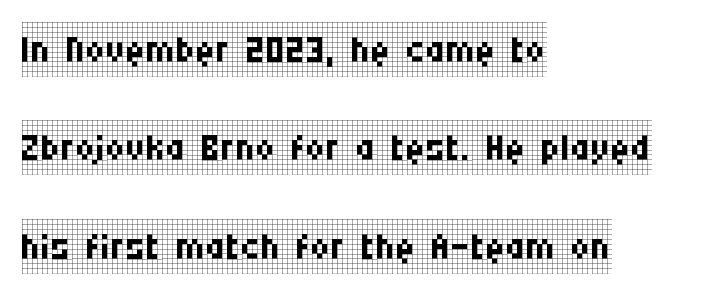
Q: Is the text bold? A: No.
Q: Is the text italic (slanted)? A: No, it is upright.
Q: Is the typeface a serif or a sans-serif typeface? A: Serif.
Q: Is the text underlined? A: No.
Q: How is the paragraph aligned? A: Left-aligned.
Q: Is the spacing between letters normal or unusually wide? A: Normal.
Q: Width (condensed, normal, or wide)? A: Condensed.
Q: Stroke contrast? A: Low.
Q: x-height? A: Large.
Q: Monospaced? A: No.
